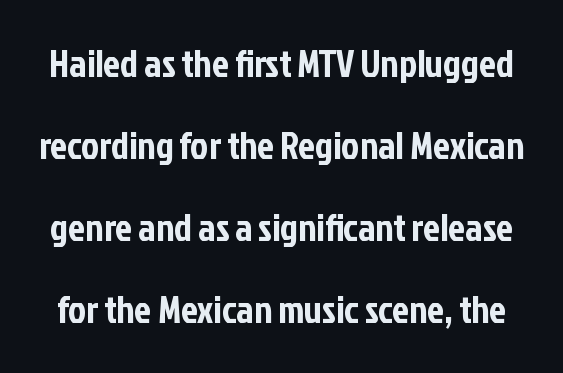
The designer dialed line spacing up above the default. Note the varied advance widths — an 'i' is clearly narrower than an 'm'. This is roman type, the default non-slanted kind. The designer went with a sans here, leaving each stem footless. Words appear dense and cohesive because spacing is normal. The zone under the glyphs is completely vacant.
